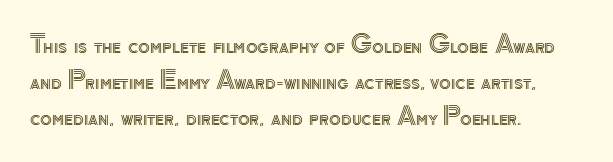
Leading: standard. Ascenders rise straight up at ninety degrees. Nobody drew a line under any word here. Here the glyphs are tracked normally, forming tight word shapes. All the whitespace from short lines collects on the right.
